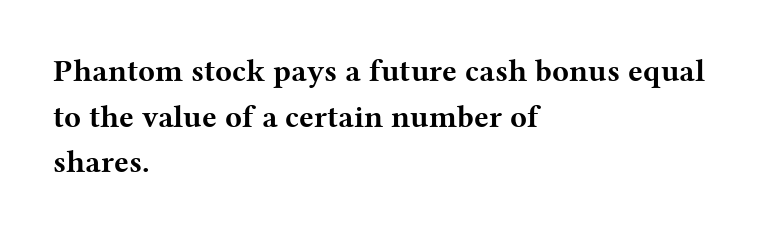
{"serif": "yes", "italic": "no", "bold": "yes", "weight": "bold", "width": "wide", "stroke_contrast": "medium", "x_height": "medium", "monospaced": "no", "underline": "no", "align": "left", "line_spacing": "normal", "line_spacing_ratio": 1.47, "letter_spacing": "normal", "letter_spacing_em": 0.0, "glyph_px": 31}
